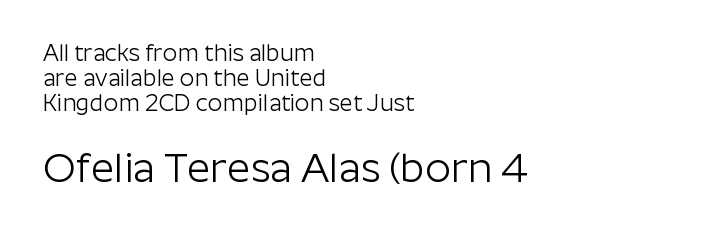
Q: Is the text bold? A: No.
Q: Is the text italic (slanted)? A: No, it is upright.
Q: Is the typeface a serif or a sans-serif typeface? A: Sans-serif.
Q: Is the text underlined? A: No.
Q: How is the paragraph aligned? A: Left-aligned.
Q: Is the spacing between letters normal or unusually wide? A: Normal.
Q: Is the spacing between lines tight, normal or loose? A: Tight.
Q: Which block of text is set in a larger size, the first (top) or the second (bottom)? A: The second (bottom) one.
Q: Width (condensed, normal, or wide)? A: Normal.
Q: Stroke contrast? A: Low.
Q: x-height? A: Medium.
Q: Monospaced? A: No.
